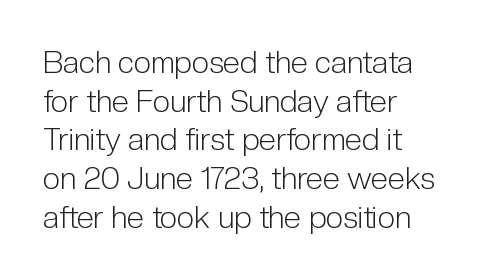
The image shows 31 px light, condensed sans-serif type, upright; set left-aligned, normal line spacing (1.25x), normal letter spacing, not underlined; low stroke contrast and a medium x-height.
